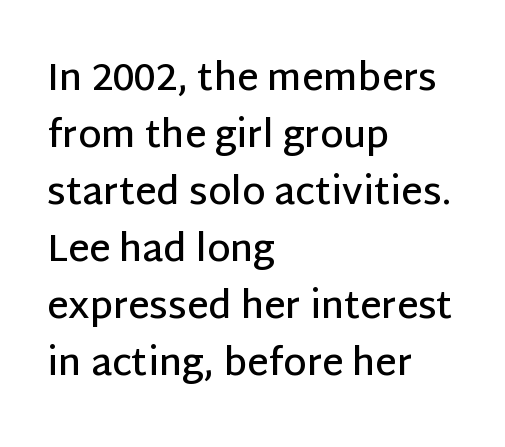
{"serif": "no", "italic": "no", "bold": "semi", "weight": "semibold", "width": "normal", "stroke_contrast": "low", "x_height": "large", "monospaced": "no", "underline": "no", "align": "left", "line_spacing": "normal", "line_spacing_ratio": 1.54, "letter_spacing": "normal", "letter_spacing_em": 0.0, "glyph_px": 37}
